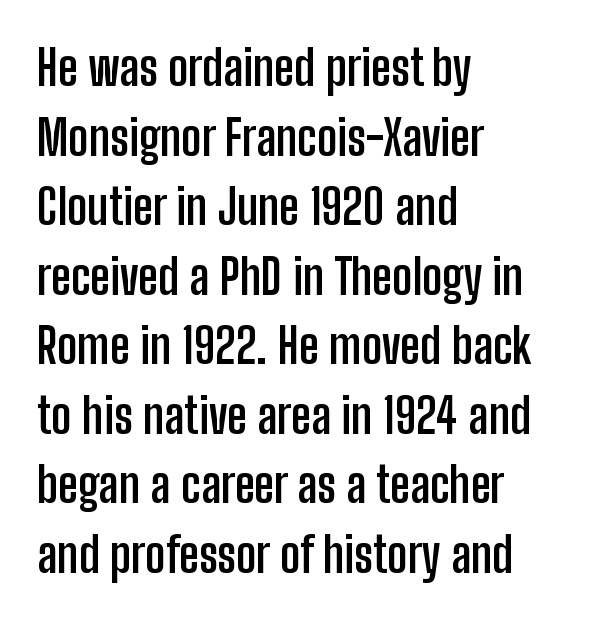
Q: Is the text bold? A: Yes.
Q: Is the text italic (slanted)? A: No, it is upright.
Q: Is the typeface a serif or a sans-serif typeface? A: Sans-serif.
Q: Is the text underlined? A: No.
Q: How is the paragraph aligned? A: Left-aligned.
Q: Is the spacing between letters normal or unusually wide? A: Normal.
Q: Is the spacing between lines tight, normal or loose? A: Normal.
Q: Width (condensed, normal, or wide)? A: Condensed.
Q: Stroke contrast? A: Low.
Q: x-height? A: Medium.
Q: Monospaced? A: No.
